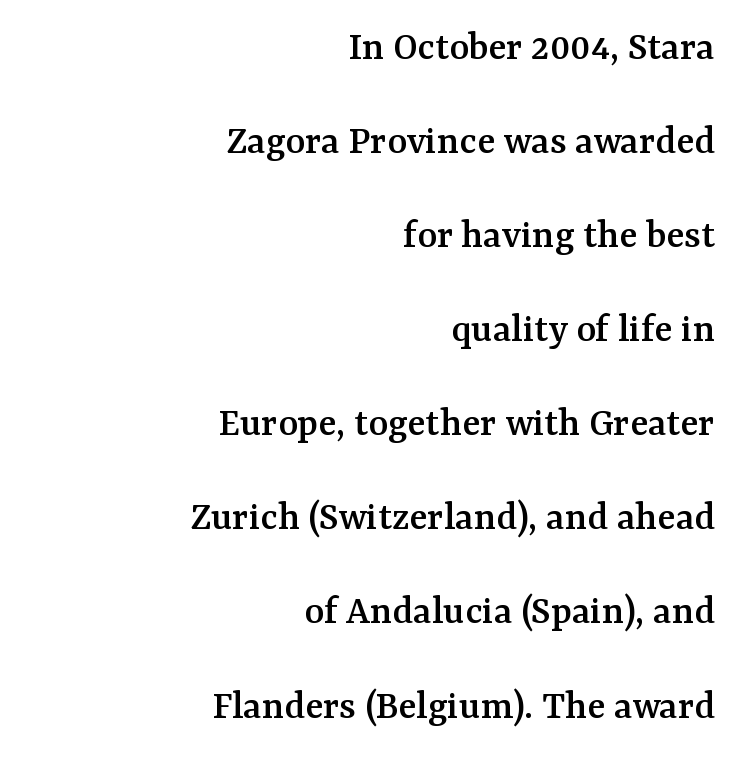
The image shows 42 px serif type, upright; set right-aligned, loose line spacing (2.24x), normal letter spacing, not underlined; medium stroke contrast and a medium x-height.
